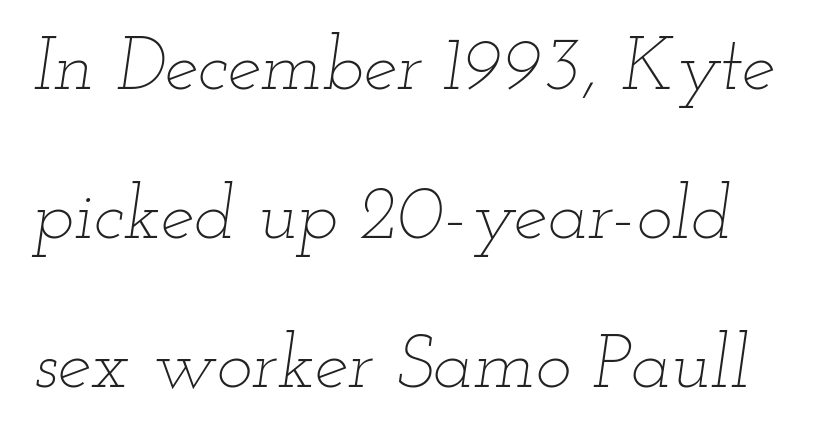
{"italic": "yes", "lean": "right", "slant_degrees": 12, "bold": "no", "weight": "thin", "width": "wide", "stroke_contrast": "low", "x_height": "small", "monospaced": "no", "underline": "no", "line_spacing": "loose", "line_spacing_ratio": 1.96, "letter_spacing": "normal", "letter_spacing_em": 0.0, "glyph_px": 76}
